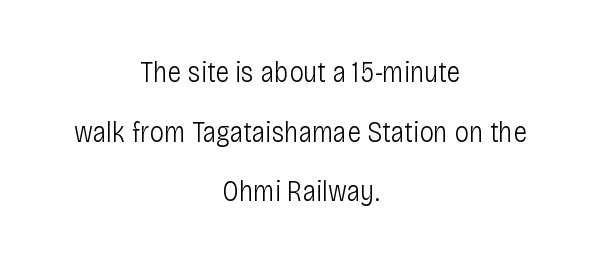
{"serif": "no", "italic": "no", "bold": "no", "weight": "light", "width": "condensed", "stroke_contrast": "low", "x_height": "large", "monospaced": "no", "underline": "no", "align": "center", "line_spacing": "loose", "line_spacing_ratio": 2.06, "letter_spacing": "normal", "letter_spacing_em": 0.0, "glyph_px": 29}
